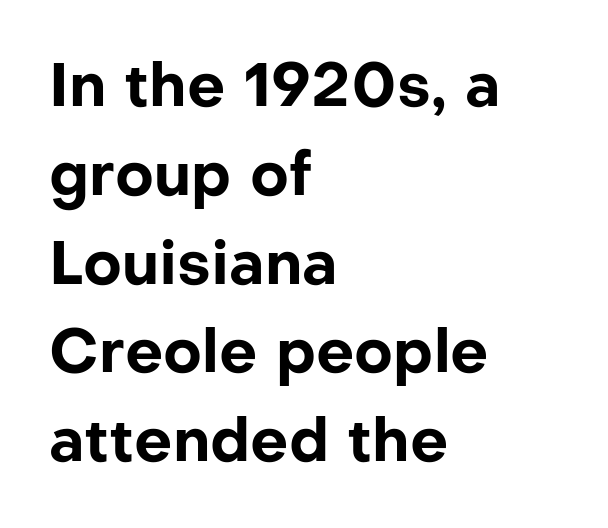
{"serif": "no", "italic": "no", "bold": "yes", "weight": "bold", "width": "normal", "stroke_contrast": "low", "x_height": "medium", "monospaced": "no", "underline": "no", "align": "left", "line_spacing": "normal", "line_spacing_ratio": 1.48, "letter_spacing": "normal", "letter_spacing_em": 0.0, "glyph_px": 60}
